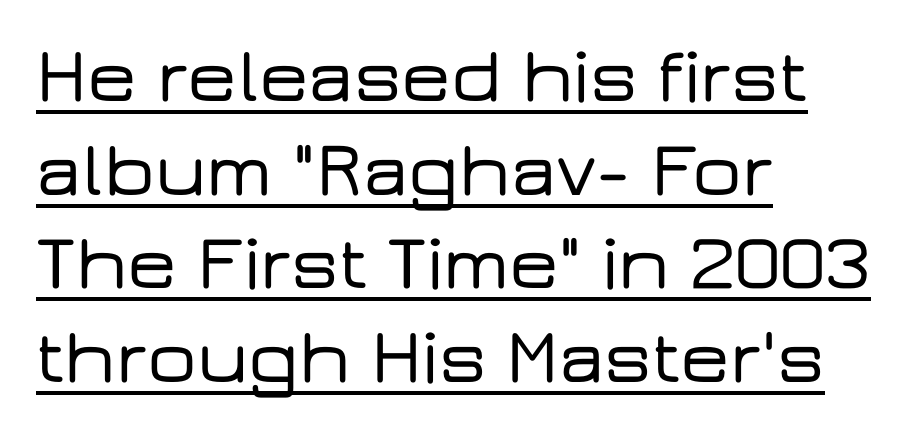
The image shows 78 px wide sans-serif type, upright; set left-aligned, line spacing 1.2x, normal letter spacing, underlined; low stroke contrast and a medium x-height.
